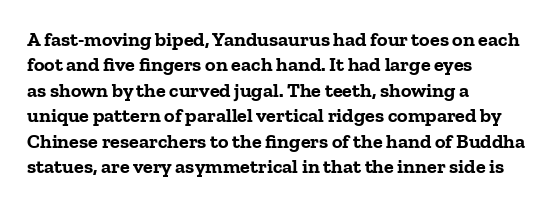
Q: Is the text bold? A: Yes.
Q: Is the text italic (slanted)? A: No, it is upright.
Q: Is the text underlined? A: No.
Q: How is the paragraph aligned? A: Left-aligned.
Q: Is the spacing between letters normal or unusually wide? A: Normal.
Q: Is the spacing between lines tight, normal or loose? A: Normal.
